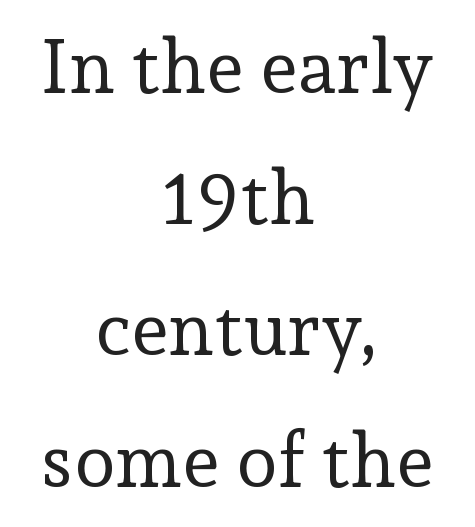
The image shows 75 px regular-weight serif type, upright; set centered, line spacing 1.75x, normal letter spacing, not underlined; low stroke contrast and a medium x-height.
